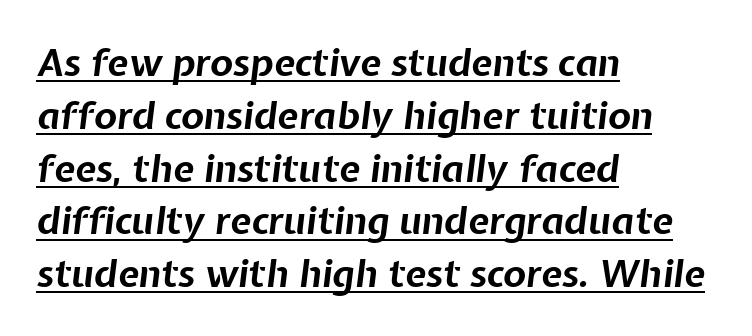
The image shows 38 px bold type, italic (leaning right); set left-aligned, normal line spacing (1.39x), normal letter spacing, underlined; low stroke contrast and a medium x-height.
